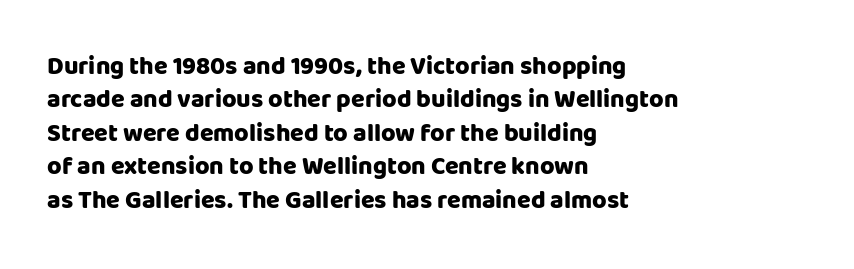
The image shows 25 px bold type, upright; set left-aligned, normal line spacing (1.34x), normal letter spacing, not underlined.
